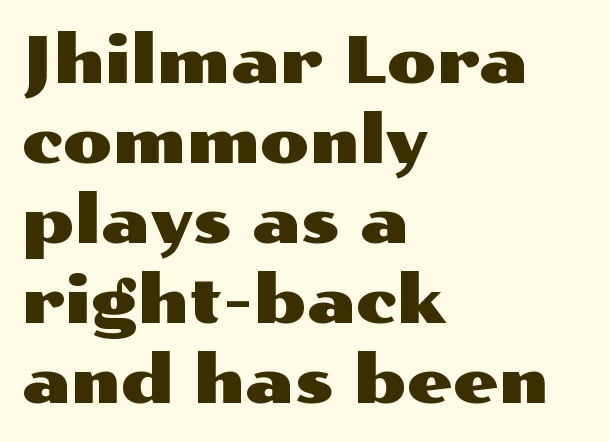
The image shows 65 px wide sans-serif type, upright; set left-aligned, line spacing 1.23x, normal letter spacing, not underlined; medium stroke contrast and a medium x-height.
